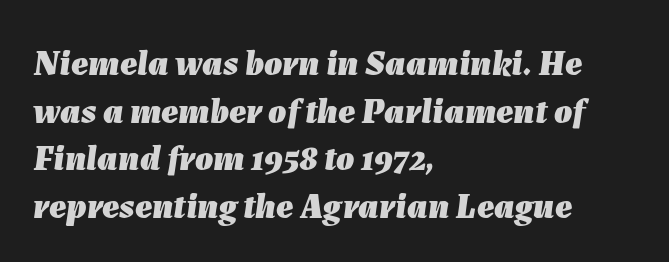
Q: Is the text bold? A: Yes.
Q: Is the text italic (slanted)? A: Yes, it leans right by about 7 degrees.
Q: Is the text underlined? A: No.
Q: How is the paragraph aligned? A: Left-aligned.
Q: Is the spacing between letters normal or unusually wide? A: Normal.
Q: Is the spacing between lines tight, normal or loose? A: Normal.
Q: Width (condensed, normal, or wide)? A: Normal.
Q: Stroke contrast? A: Low.
Q: x-height? A: Medium.
Q: Monospaced? A: No.
